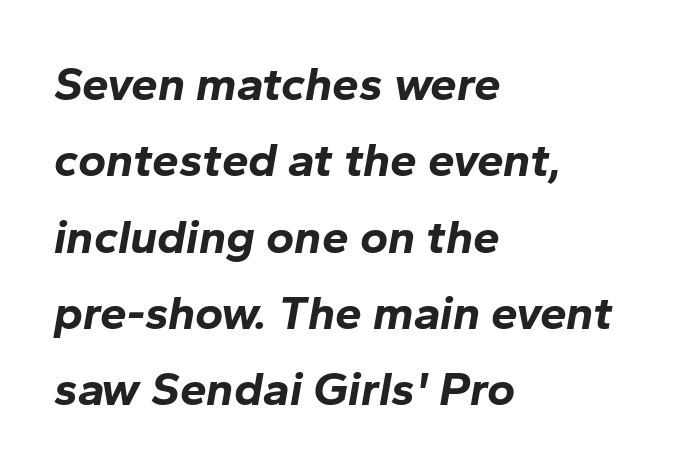
The image shows 48 px bold type, italic (leaning right); set left-aligned, normal line spacing (1.59x), normal letter spacing, not underlined; low stroke contrast and a medium x-height.
